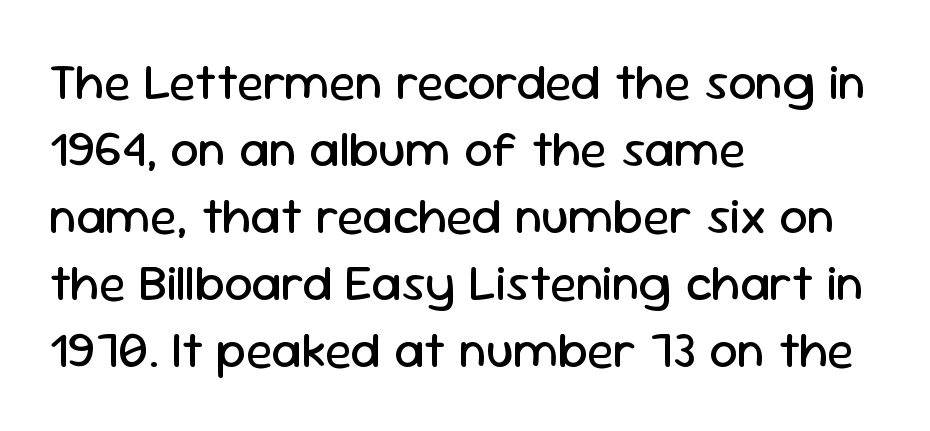
{"serif": "no", "italic": "no", "bold": "no", "weight": "regular", "width": "normal", "stroke_contrast": "low", "x_height": "medium", "monospaced": "no", "underline": "no", "align": "left", "line_spacing": "normal", "line_spacing_ratio": 1.34, "letter_spacing": "normal", "letter_spacing_em": 0.0, "glyph_px": 50}
